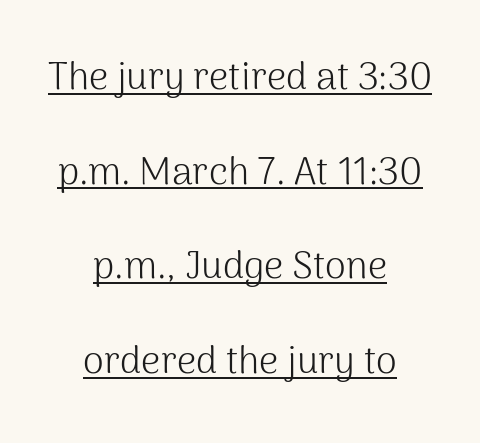
{"serif": "no", "italic": "no", "bold": "no", "weight": "light", "width": "normal", "stroke_contrast": "medium", "x_height": "medium", "monospaced": "no", "underline": "yes", "align": "center", "line_spacing": "loose", "line_spacing_ratio": 2.49, "letter_spacing": "normal", "letter_spacing_em": 0.0, "glyph_px": 38}
